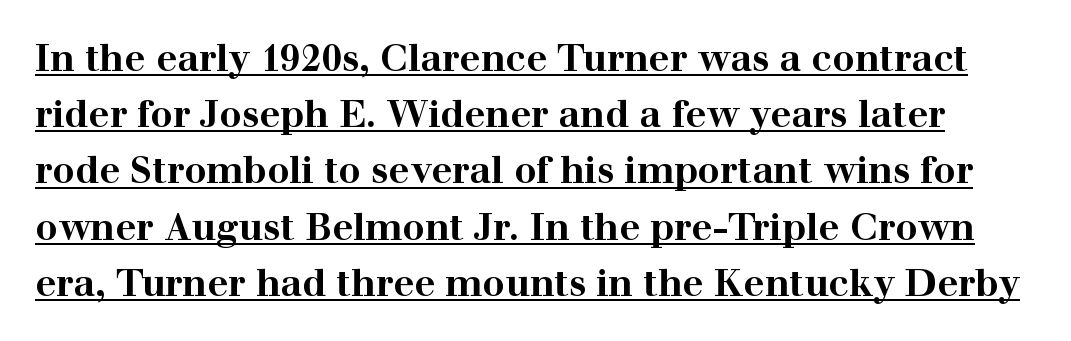
The image shows 37 px bold, wide serif type, upright; set normal line spacing (1.52x), normal letter spacing, underlined; high stroke contrast and a medium x-height.
